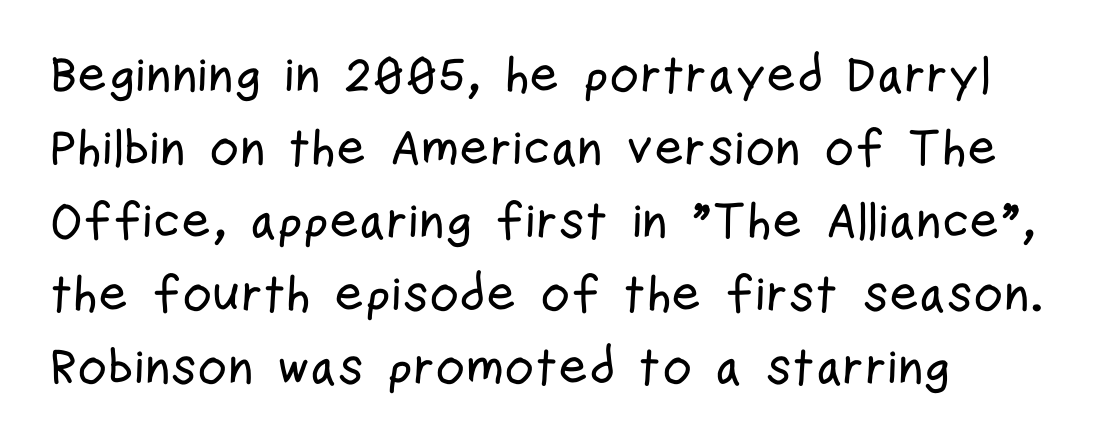
Q: Is the text italic (slanted)? A: No, it is upright.
Q: Is the typeface a serif or a sans-serif typeface? A: Sans-serif.
Q: Is the text underlined? A: No.
Q: Is the spacing between letters normal or unusually wide? A: Normal.
Q: Is the spacing between lines tight, normal or loose? A: Normal.
Q: Width (condensed, normal, or wide)? A: Condensed.
Q: Stroke contrast? A: Low.
Q: x-height? A: Medium.
Q: Monospaced? A: No.
